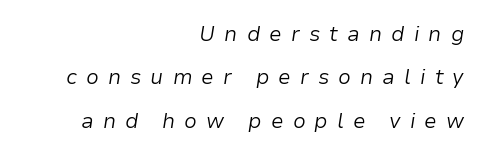
Q: Is the text bold? A: No.
Q: Is the text italic (slanted)? A: Yes, it leans right by about 9 degrees.
Q: Is the text underlined? A: No.
Q: How is the paragraph aligned? A: Right-aligned.
Q: Is the spacing between letters normal or unusually wide? A: Unusually wide.
Q: Is the spacing between lines tight, normal or loose? A: Loose.
